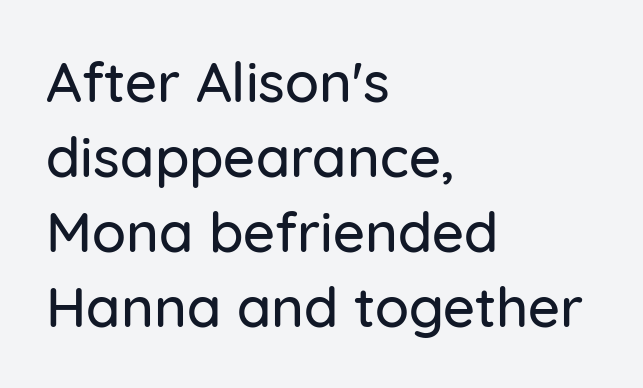
{"serif": "no", "italic": "no", "width": "normal", "stroke_contrast": "low", "x_height": "medium", "monospaced": "no", "underline": "no", "align": "left", "line_spacing": "normal", "line_spacing_ratio": 1.34, "letter_spacing": "normal", "letter_spacing_em": 0.0, "glyph_px": 56}
